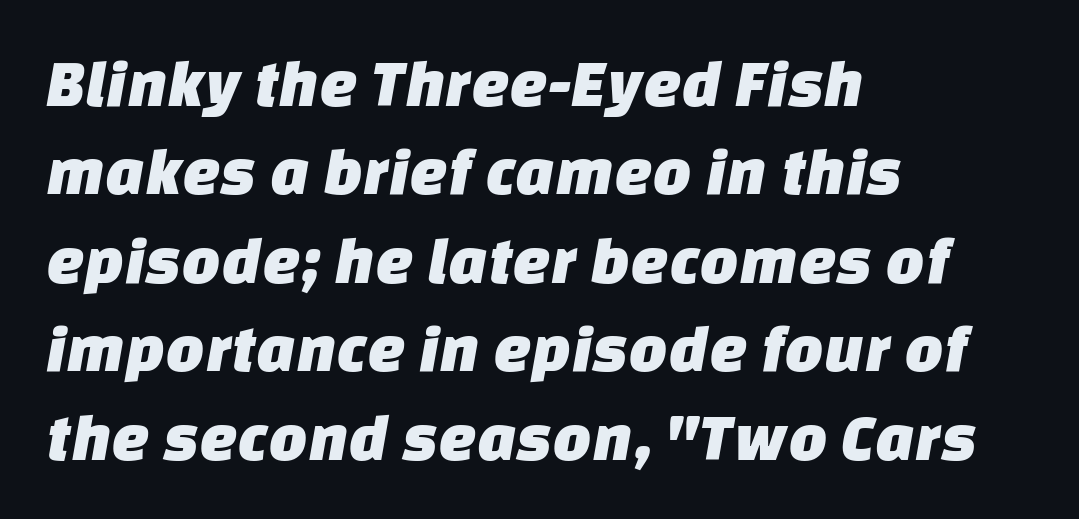
The image shows 68 px sans-serif type; set left-aligned, normal line spacing (1.3x), normal letter spacing, not underlined; low stroke contrast and a large x-height.
